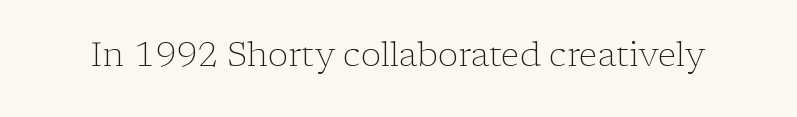
{"serif": "yes", "italic": "no", "bold": "no", "weight": "light", "width": "normal", "stroke_contrast": "low", "x_height": "medium", "monospaced": "no", "underline": "no", "letter_spacing": "normal", "letter_spacing_em": 0.0, "glyph_px": 34}
